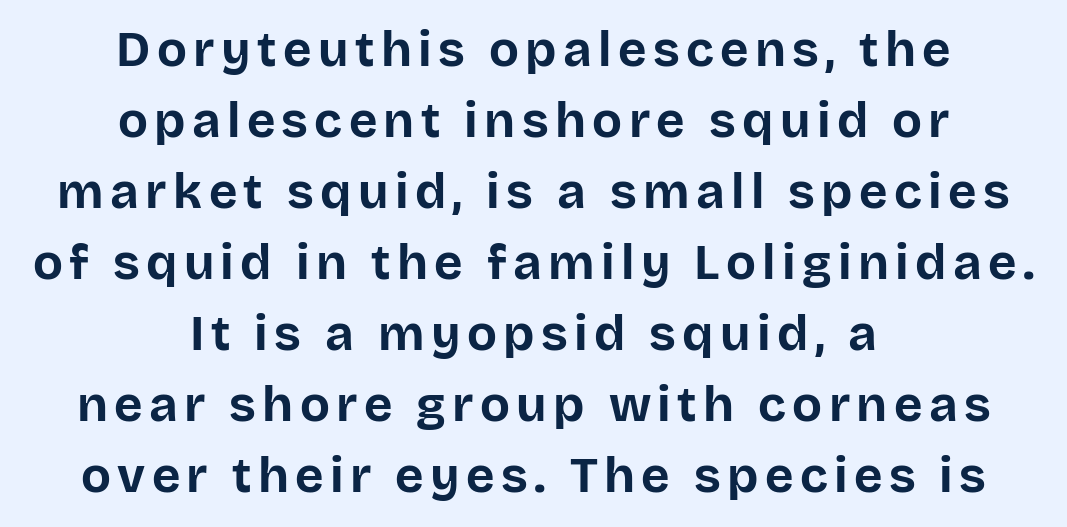
The image shows 49 px bold sans-serif type, upright; set centered, normal line spacing (1.45x), not underlined; low stroke contrast and a large x-height.
